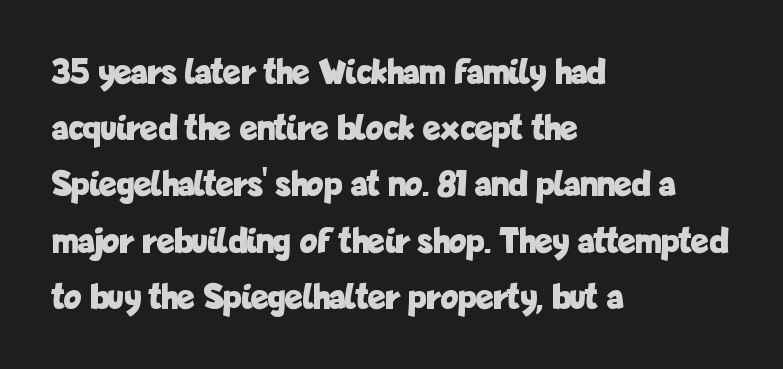
Q: Is the text bold? A: Yes.
Q: Is the text italic (slanted)? A: No, it is upright.
Q: Is the typeface a serif or a sans-serif typeface? A: Sans-serif.
Q: Is the text underlined? A: No.
Q: How is the paragraph aligned? A: Left-aligned.
Q: Is the spacing between letters normal or unusually wide? A: Normal.
Q: Is the spacing between lines tight, normal or loose? A: Normal.
Q: Width (condensed, normal, or wide)? A: Condensed.
Q: Stroke contrast? A: Low.
Q: x-height? A: Medium.
Q: Monospaced? A: No.
